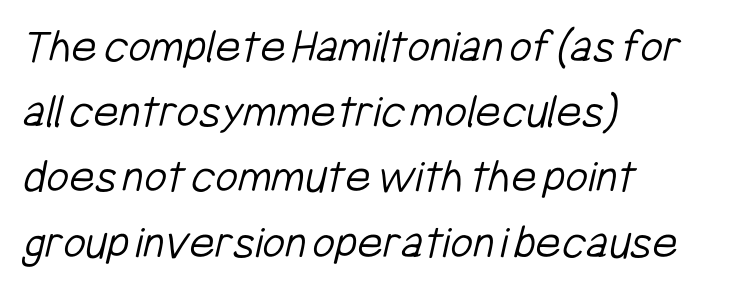
{"serif": "no", "bold": "no", "weight": "light", "width": "condensed", "stroke_contrast": "low", "x_height": "medium", "monospaced": "no", "underline": "no", "align": "left", "line_spacing": "normal", "line_spacing_ratio": 1.33, "letter_spacing": "normal", "letter_spacing_em": 0.0, "glyph_px": 49}
